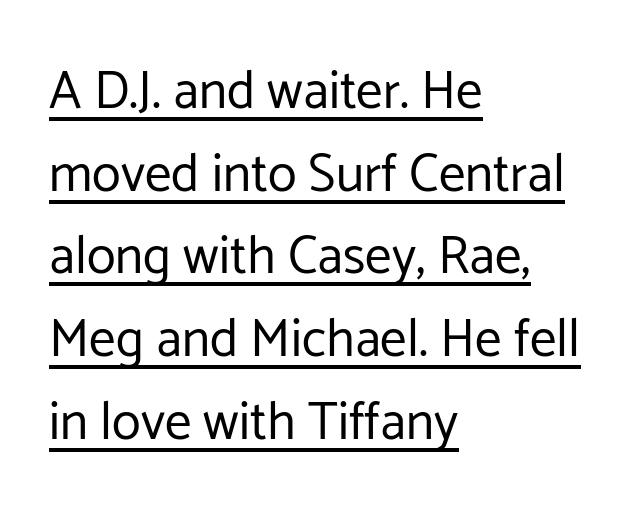
The image shows 53 px regular-weight sans-serif type, upright; set left-aligned, normal line spacing (1.56x), normal letter spacing, underlined; low stroke contrast and a medium x-height.
